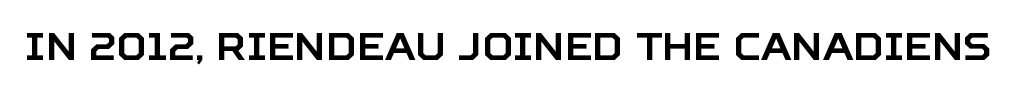
Q: Is the text italic (slanted)? A: No, it is upright.
Q: Is the typeface a serif or a sans-serif typeface? A: Sans-serif.
Q: Is the text underlined? A: No.
Q: Is the spacing between letters normal or unusually wide? A: Normal.
Q: Width (condensed, normal, or wide)? A: Normal.
Q: Stroke contrast? A: Low.
Q: x-height? A: Large.
Q: Monospaced? A: No.
